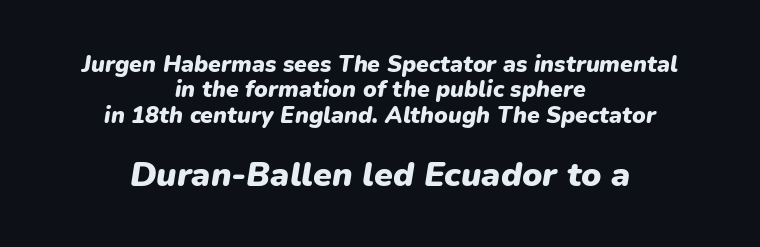
The image shows 34 px heavy type, italic (leaning right); set centered, tight line spacing (1.1x), normal letter spacing, not underlined; the second (bottom) block is 1.48x larger; low stroke contrast and a medium x-height.
